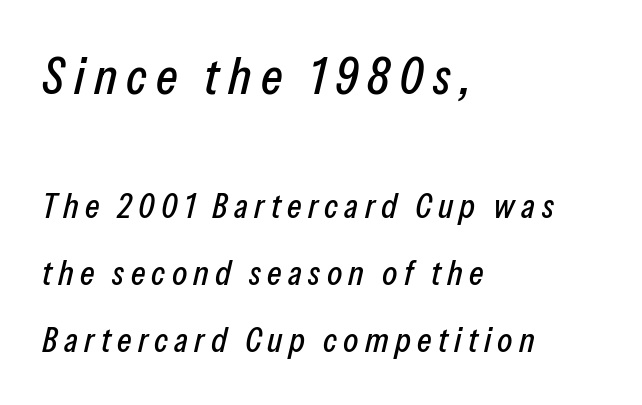
The image shows 52 px condensed type, italic (leaning right); set left-aligned, loose line spacing (1.91x), not underlined; the first (top) block is 1.49x larger; low stroke contrast and a medium x-height.
